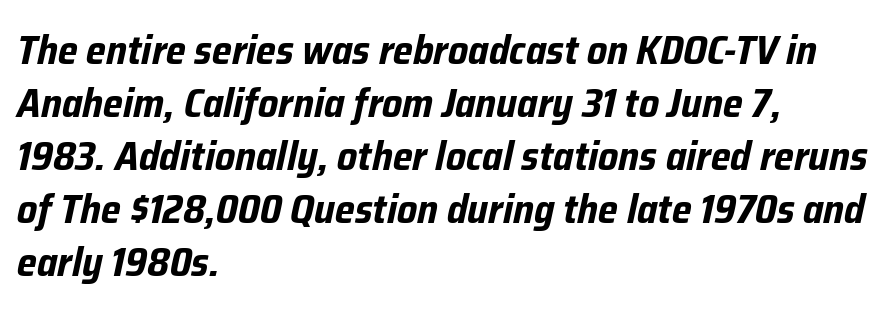
{"italic": "yes", "lean": "right", "slant_degrees": 12, "bold": "yes", "weight": "bold", "width": "condensed", "stroke_contrast": "low", "x_height": "medium", "monospaced": "no", "underline": "no", "align": "left", "line_spacing": "normal", "line_spacing_ratio": 1.29, "letter_spacing": "normal", "letter_spacing_em": 0.0, "glyph_px": 41}
